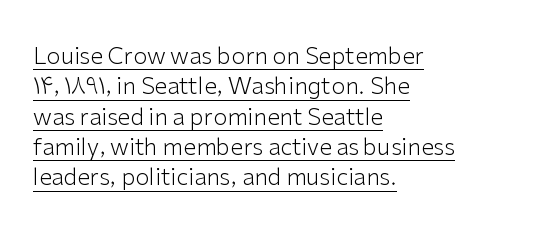
The image shows 23 px text type, upright; set left-aligned, normal line spacing (1.32x), normal letter spacing, underlined.
